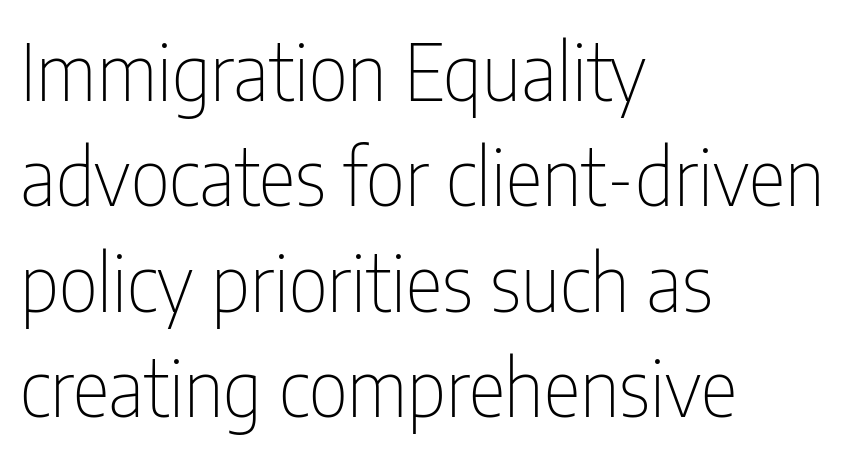
Q: Is the text bold? A: No.
Q: Is the text italic (slanted)? A: No, it is upright.
Q: Is the typeface a serif or a sans-serif typeface? A: Sans-serif.
Q: Is the text underlined? A: No.
Q: How is the paragraph aligned? A: Left-aligned.
Q: Is the spacing between letters normal or unusually wide? A: Normal.
Q: Is the spacing between lines tight, normal or loose? A: Normal.
Q: Width (condensed, normal, or wide)? A: Condensed.
Q: Stroke contrast? A: Low.
Q: x-height? A: Medium.
Q: Monospaced? A: No.
